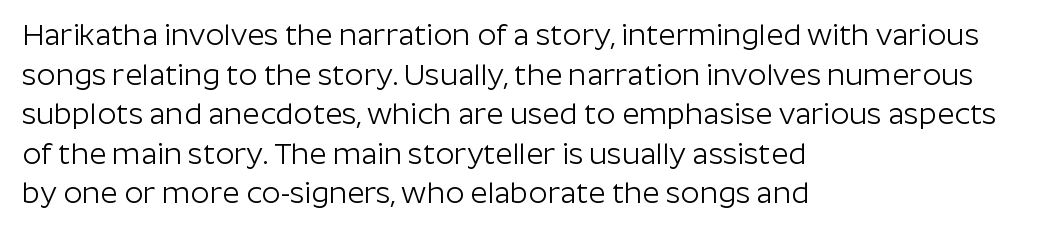
The image shows 30 px light sans-serif type, upright; set left-aligned, normal line spacing (1.32x), normal letter spacing, not underlined; low stroke contrast and a medium x-height.
